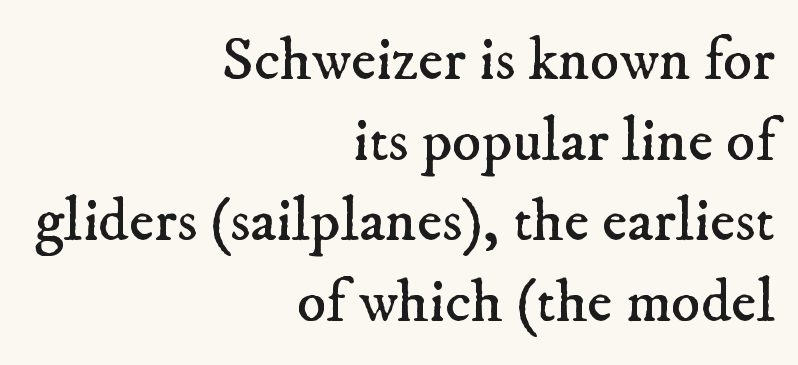
{"serif": "yes", "bold": "no", "weight": "regular", "width": "normal", "stroke_contrast": "low", "x_height": "small", "monospaced": "no", "underline": "no", "align": "right", "line_spacing": "normal", "line_spacing_ratio": 1.32, "letter_spacing": "normal", "letter_spacing_em": 0.0, "glyph_px": 61}
